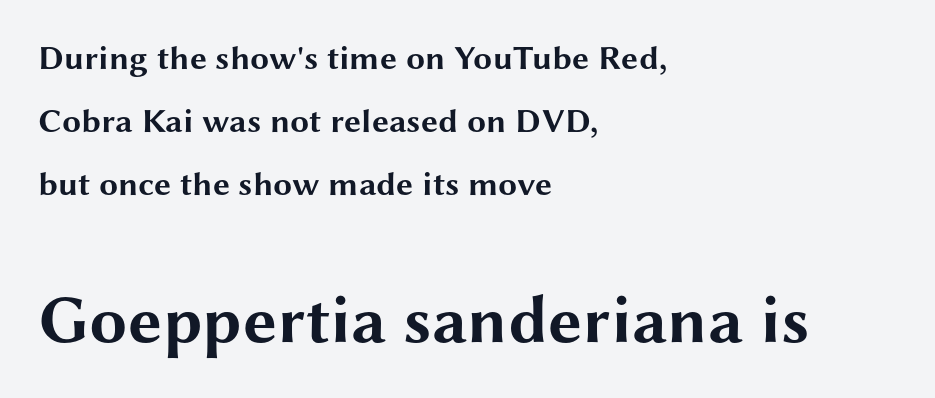
Here the designer chose a conventional face with non-uniform glyph widths. In terms of posture, this sample is upright. There is no visible air inserted between adjacent glyphs. Teacher's note: observe the even left margin — that is flush-left alignment.
